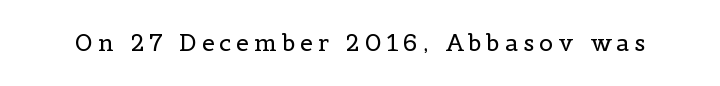
Q: Is the text bold? A: No.
Q: Is the text italic (slanted)? A: No, it is upright.
Q: Is the text underlined? A: No.
Q: Is the spacing between letters normal or unusually wide? A: Unusually wide.
